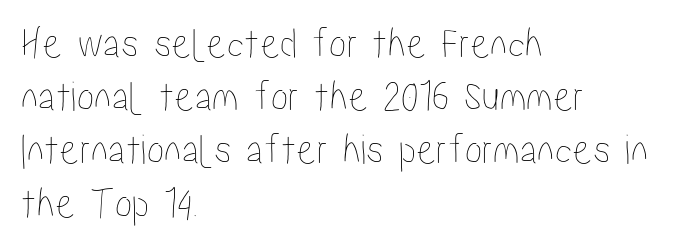
The typography opts for an upright posture over an oblique one. Alignment: flush left. Anything drawn beneath the words? Only blank space. Do the characters align in a grid? No, the font is proportional. Honestly, the letter spacing is just normal — you wouldn't notice it.
